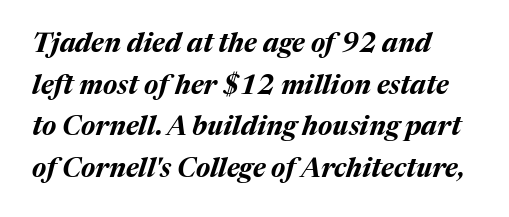
The image shows 27 px bold type, italic (leaning right); set left-aligned, normal line spacing (1.54x), normal letter spacing, not underlined.
